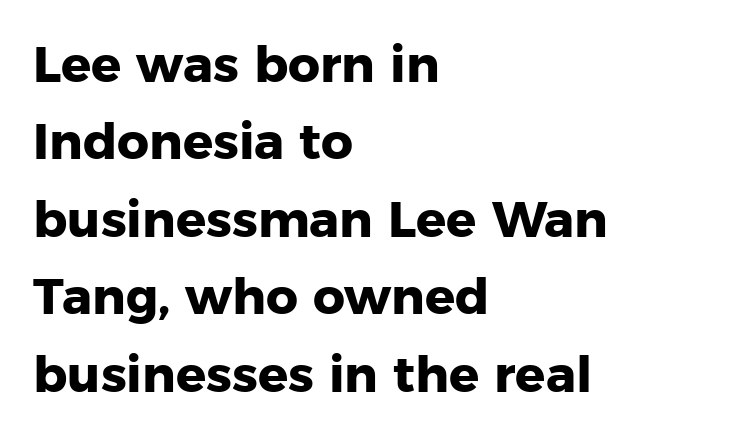
The image shows 50 px heavy sans-serif type, upright; set left-aligned, normal line spacing (1.55x), normal letter spacing, not underlined; low stroke contrast and a medium x-height.
